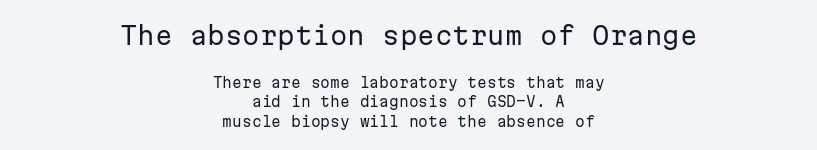
The image shows 25 px text type, upright; set centered, normal line spacing (1.37x), normal letter spacing, not underlined; the first (top) block is 1.79x larger.
